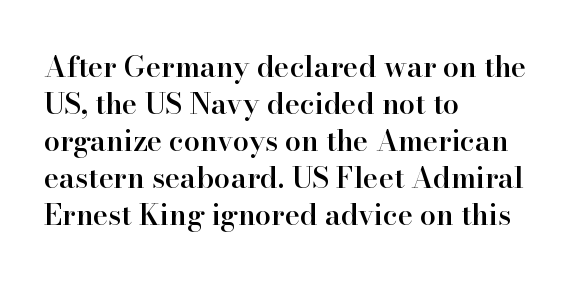
Q: Is the text bold? A: Semi-bold.
Q: Is the text italic (slanted)? A: No, it is upright.
Q: Is the typeface a serif or a sans-serif typeface? A: Serif.
Q: Is the text underlined? A: No.
Q: How is the paragraph aligned? A: Left-aligned.
Q: Is the spacing between letters normal or unusually wide? A: Normal.
Q: Is the spacing between lines tight, normal or loose? A: Normal.
Q: Width (condensed, normal, or wide)? A: Normal.
Q: Stroke contrast? A: High.
Q: x-height? A: Small.
Q: Monospaced? A: No.
